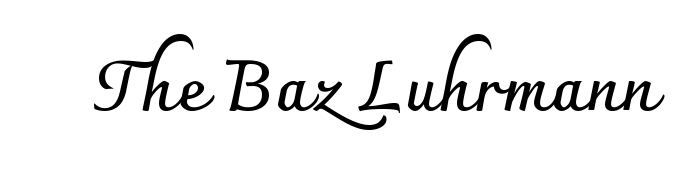
Q: Is the text bold? A: Yes.
Q: Is the text italic (slanted)? A: Yes.
Q: Is the typeface a serif or a sans-serif typeface? A: Sans-serif.
Q: Is the text underlined? A: No.
Q: Is the spacing between letters normal or unusually wide? A: Normal.
Q: Width (condensed, normal, or wide)? A: Normal.
Q: Stroke contrast? A: Low.
Q: x-height? A: Small.
Q: Monospaced? A: No.
